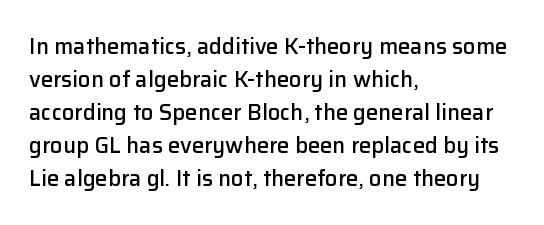
The image shows 22 px text type, upright; set left-aligned, normal line spacing (1.5x), normal letter spacing, not underlined.
